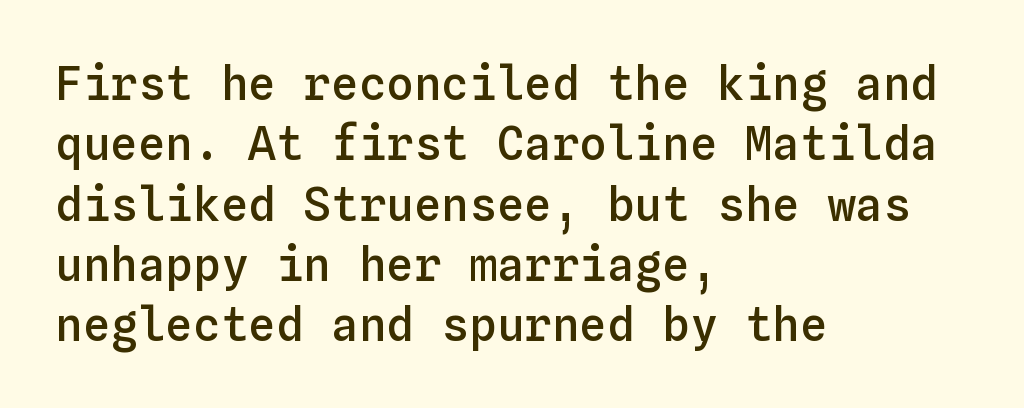
The image shows 46 px semibold type, upright, monospaced; set left-aligned, normal line spacing (1.31x), normal letter spacing, not underlined; low stroke contrast and a medium x-height.
